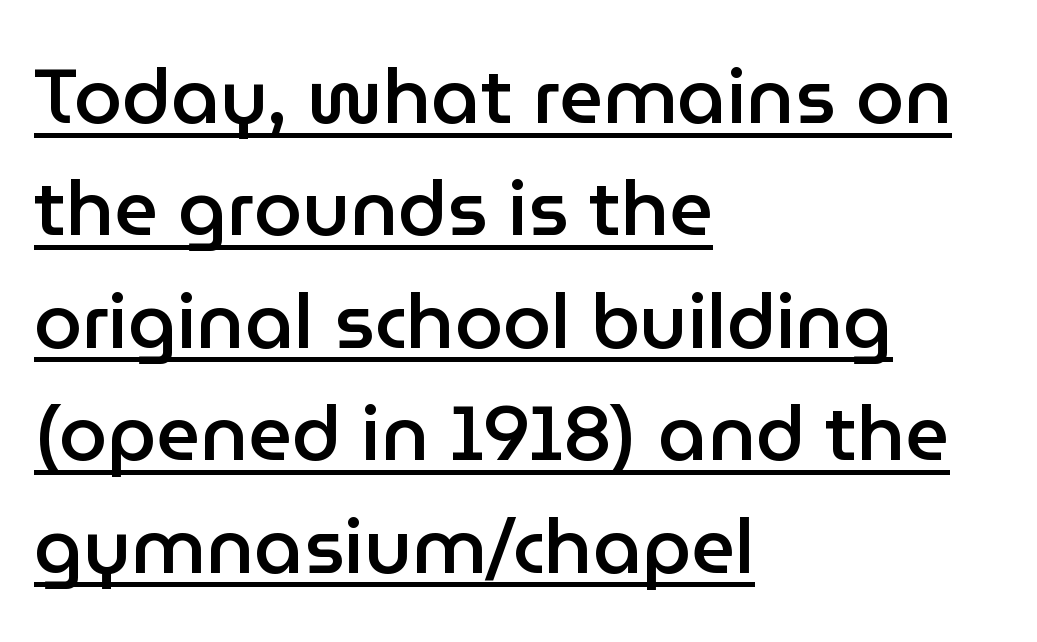
Q: Is the text bold? A: Semi-bold.
Q: Is the text italic (slanted)? A: No, it is upright.
Q: Is the typeface a serif or a sans-serif typeface? A: Sans-serif.
Q: Is the text underlined? A: Yes.
Q: How is the paragraph aligned? A: Left-aligned.
Q: Is the spacing between letters normal or unusually wide? A: Normal.
Q: Is the spacing between lines tight, normal or loose? A: Normal.
Q: Width (condensed, normal, or wide)? A: Normal.
Q: Stroke contrast? A: Low.
Q: x-height? A: Medium.
Q: Monospaced? A: No.
